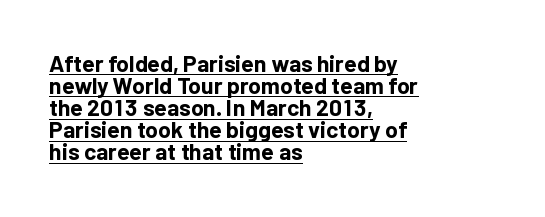
{"italic": "no", "bold": "yes", "underline": "yes", "align": "left", "line_spacing": "tight", "line_spacing_ratio": 0.96, "letter_spacing": "normal", "letter_spacing_em": 0.0, "glyph_px": 23}
